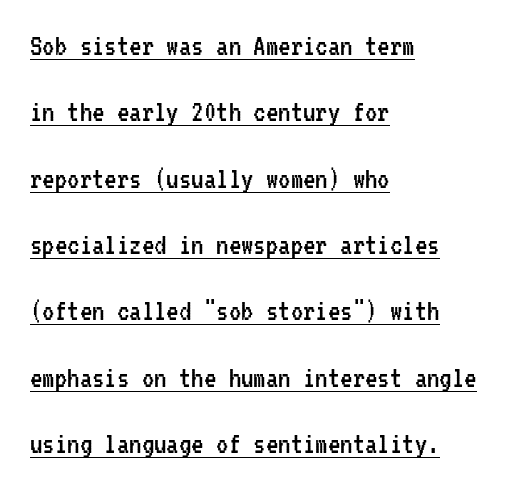
The image shows 31 px regular-weight, condensed sans-serif type, upright, monospaced; set left-aligned, loose line spacing (2.14x), normal letter spacing, underlined; low stroke contrast and a medium x-height.
